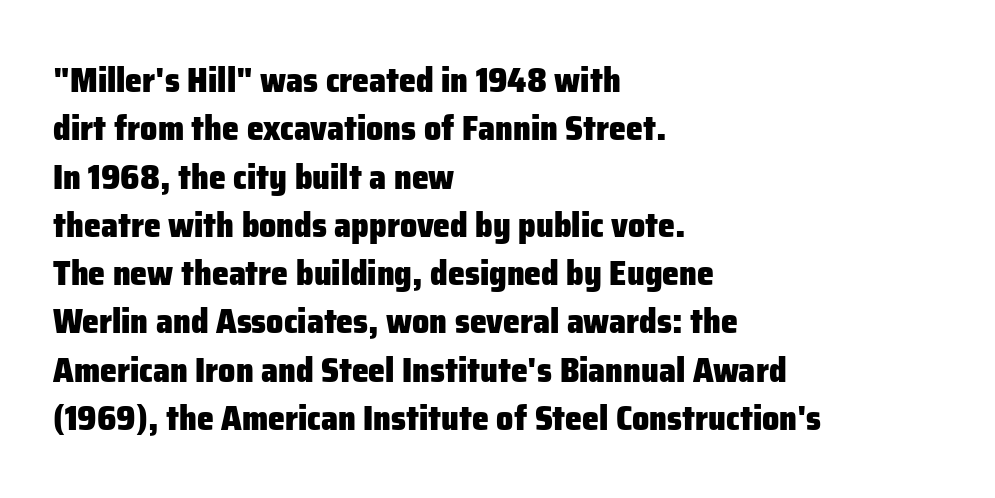
Unlike italic type, these characters show no tilt at all. Varying glyph widths throughout — classic text-font behaviour. Nobody drew a line under any word here. To sum up the face: it is a sans, with no serifs.
